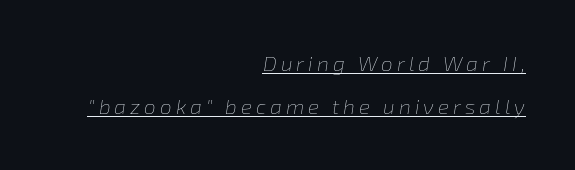
The vertical gap from one line to the next is large. The typography opts for an oblique posture over an upright one. Is this a heavy cut? Hardly; it is regular or lighter. Beneath each row of characters lies a ruled line.
